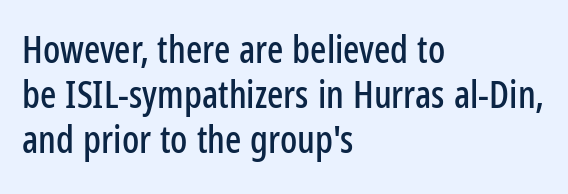
Tracking here is standard; glyphs follow each other at the usual distance. Line starts are locked; line ends wander. These lines are composed in type without serifs. Is there any slant? The stems are plumb.
